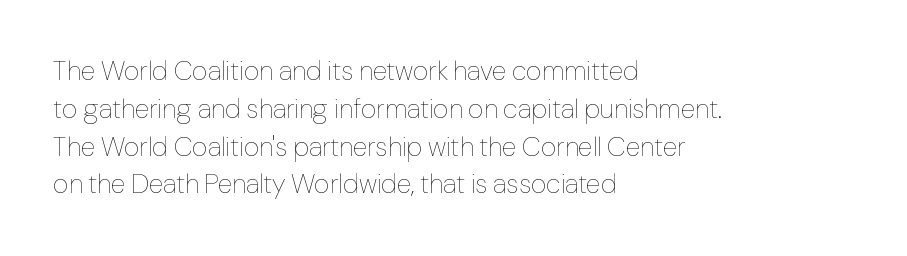
The image shows 27 px text type, upright; set left-aligned, normal line spacing (1.4x), normal letter spacing, not underlined.
